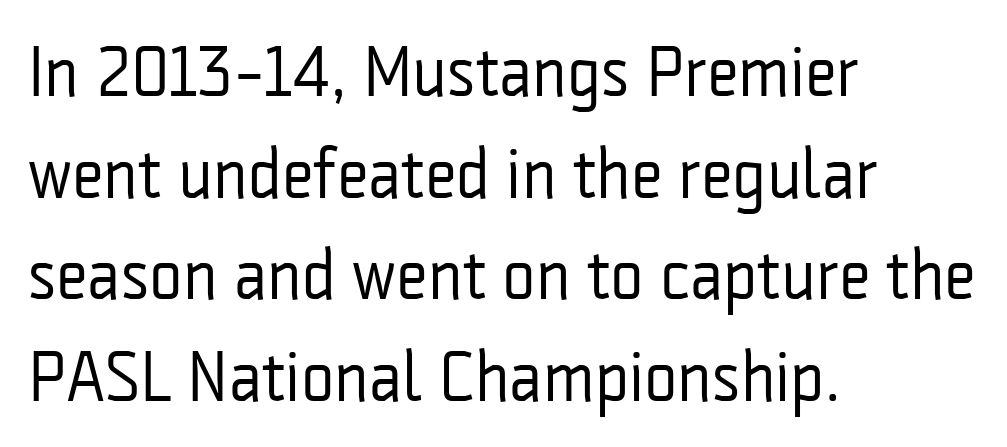
Type without underlining. Reading down the block, your eye returns to a fixed left position each line. No extra tracking has been applied to these lines. It's the straight-up-and-down kind of type. Does the type have serifs? No, each stem ends abruptly.
